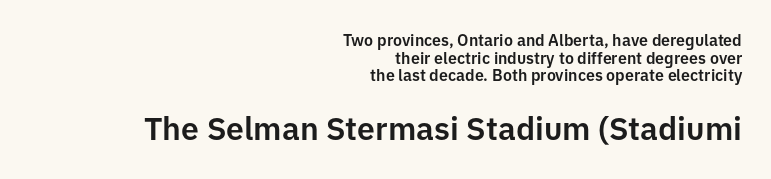
The rendering uses natural spacing where letterforms have individual widths. Line ends are locked; line starts wander. Nobody touched the tracking dial on this one. The glyphs in this specimen are sans serif. Compare the two chunks: the lower has the greater cap height. The rendering uses a small line-height, squeezing the rows.
